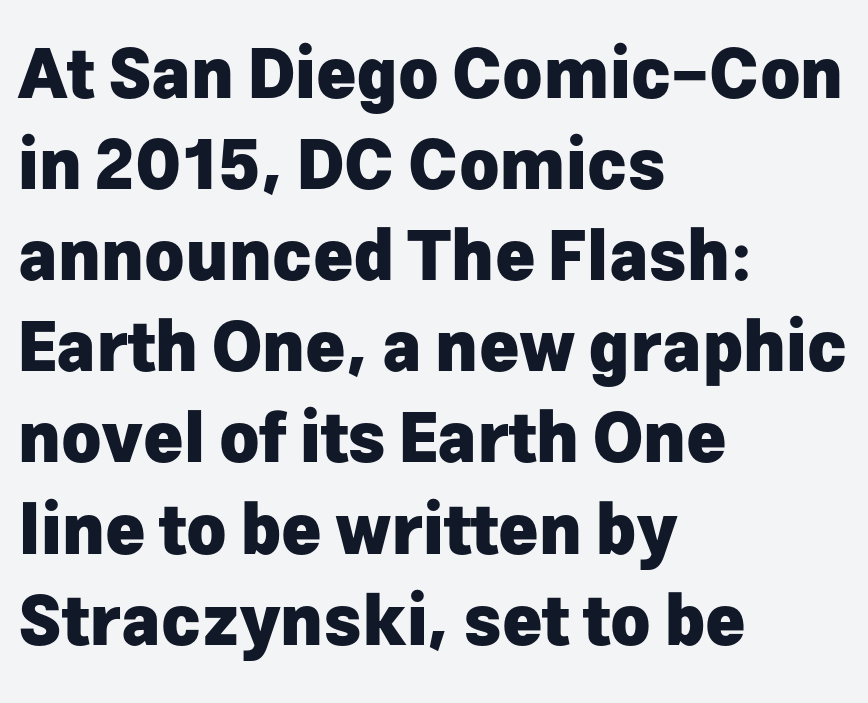
Q: Is the text bold? A: Yes.
Q: Is the text italic (slanted)? A: No, it is upright.
Q: Is the typeface a serif or a sans-serif typeface? A: Sans-serif.
Q: Is the text underlined? A: No.
Q: How is the paragraph aligned? A: Left-aligned.
Q: Is the spacing between letters normal or unusually wide? A: Normal.
Q: Is the spacing between lines tight, normal or loose? A: Normal.
Q: Width (condensed, normal, or wide)? A: Normal.
Q: Stroke contrast? A: Low.
Q: x-height? A: Medium.
Q: Monospaced? A: No.
